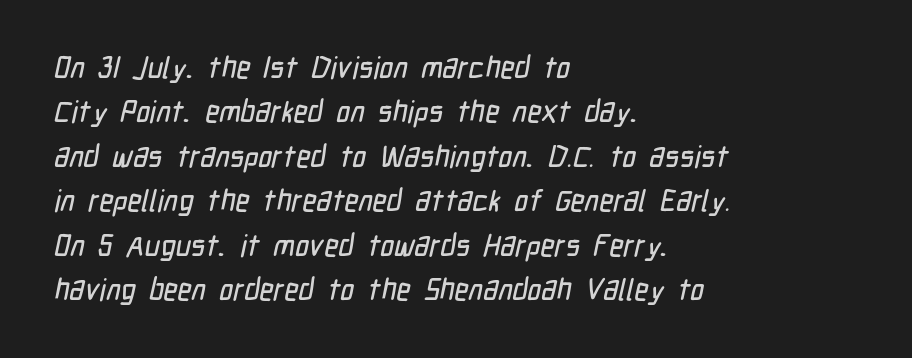
Look at the tracking — it's just the regular setting, nothing added. A normal amount of white space separates one row of letters from the next. Descender tails drop into unmarked territory. The passage shown is typed in a proportional face where columns would drift. These lines stack with their left ends in a neat column. Regarding serifs, this sample does without them.
